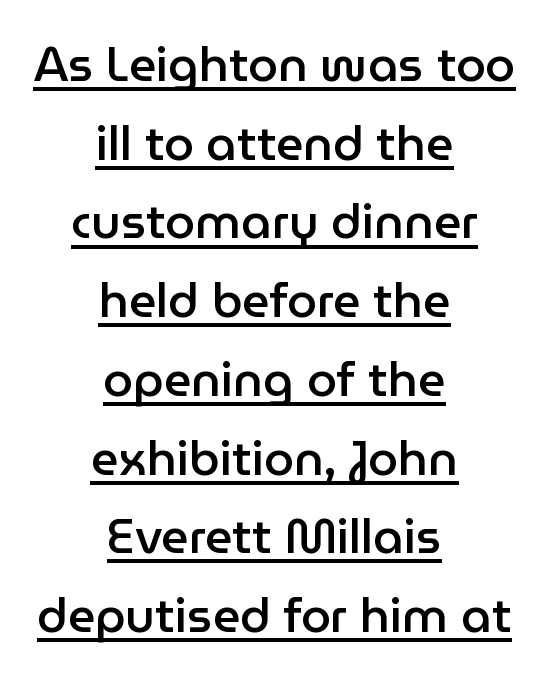
Line spacing here is normal. On the weight axis this lands at semibold, roughly 600. A student would call this center alignment; a typographer would say set centered. The lettering is marked with a stroke running underneath it. This sample has the flowing, uneven cadence of proportional lettering. The lettering stays uniformly vertical, giving the passage a roman look.
